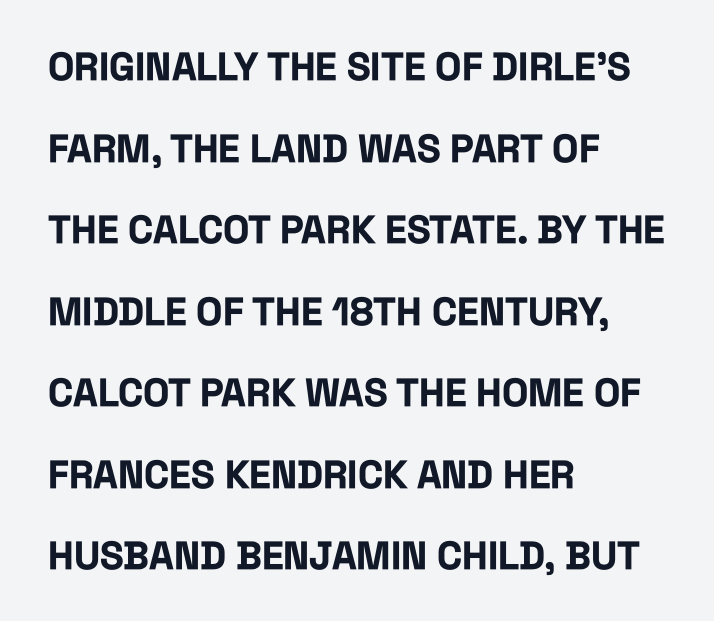
{"serif": "no", "italic": "no", "bold": "yes", "weight": "bold", "width": "condensed", "stroke_contrast": "low", "x_height": "large", "monospaced": "no", "underline": "no", "align": "left", "line_spacing": "loose", "line_spacing_ratio": 2.09, "letter_spacing": "normal", "letter_spacing_em": 0.0, "glyph_px": 39}
